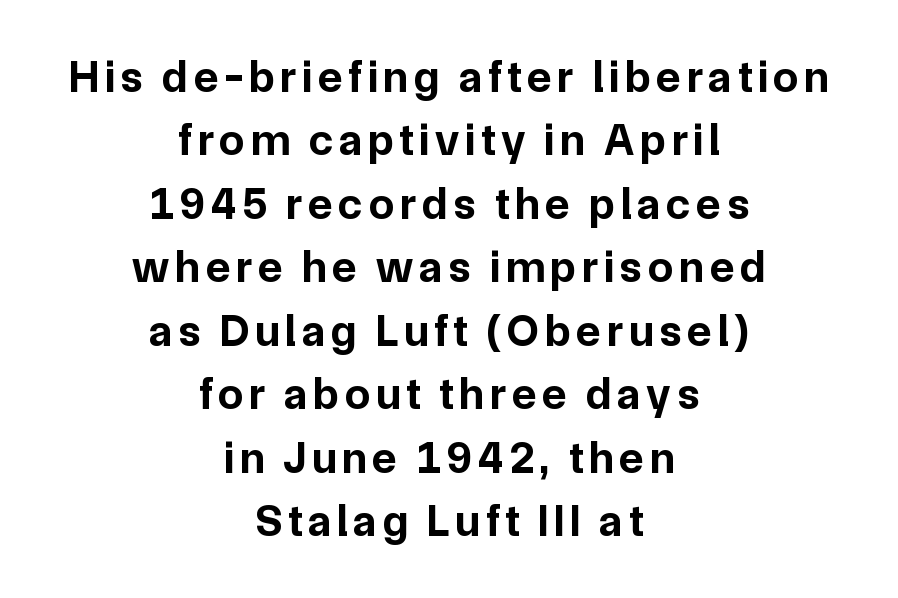
Centered paragraph, ragged on both sides. The rendering uses a bold face; every stroke is thick and dark. You can tell it's not italic because the verticals are truly vertical. The words here are not underlined. The characters display no serif detailing; their extremities are plain. The rows are spaced the way most documents space them.
